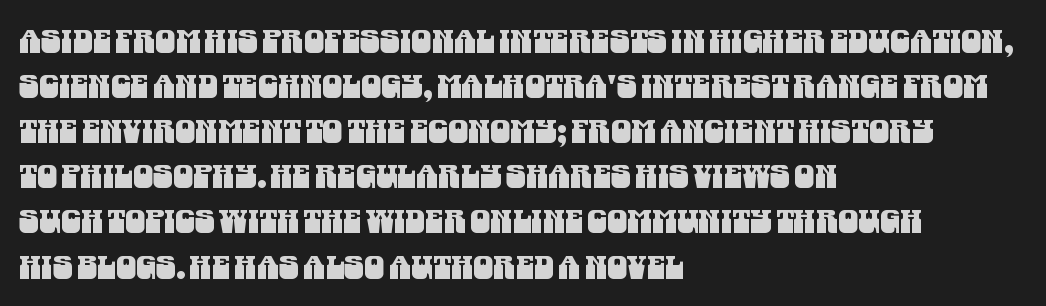
Q: Is the typeface a serif or a sans-serif typeface? A: Sans-serif.
Q: Is the text underlined? A: No.
Q: How is the paragraph aligned? A: Left-aligned.
Q: Is the spacing between letters normal or unusually wide? A: Normal.
Q: Is the spacing between lines tight, normal or loose? A: Normal.
Q: Width (condensed, normal, or wide)? A: Condensed.
Q: Stroke contrast? A: Medium.
Q: x-height? A: Large.
Q: Monospaced? A: No.
